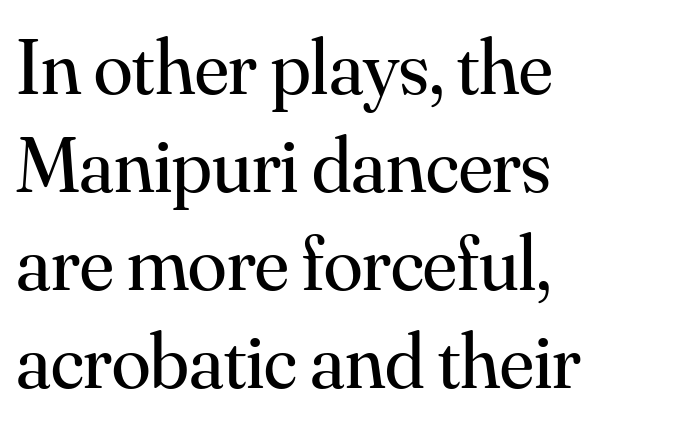
The image shows 79 px regular-weight serif type, upright; set left-aligned, line spacing 1.24x, normal letter spacing, not underlined; medium stroke contrast and a small x-height.
